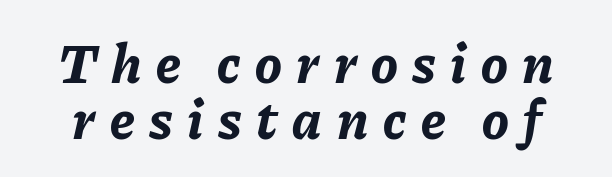
{"italic": "yes", "lean": "right", "slant_degrees": 11, "bold": "yes", "weight": "bold", "width": "normal", "stroke_contrast": "low", "x_height": "medium", "monospaced": "no", "underline": "no", "line_spacing": "tight", "line_spacing_ratio": 1.0, "letter_spacing": "wide", "letter_spacing_em": 0.26, "glyph_px": 56}
